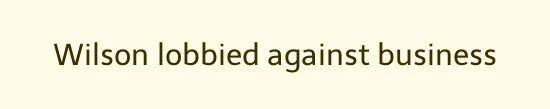
The image shows 30 px regular-weight sans-serif type, upright; set normal letter spacing, not underlined; low stroke contrast and a medium x-height.
